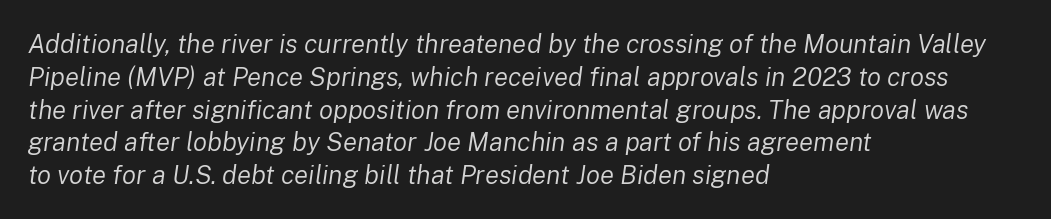
{"italic": "yes", "lean": "right", "slant_degrees": 8, "bold": "no", "underline": "no", "align": "left", "line_spacing": "normal", "line_spacing_ratio": 1.26, "letter_spacing": "normal", "letter_spacing_em": 0.0, "glyph_px": 26}
